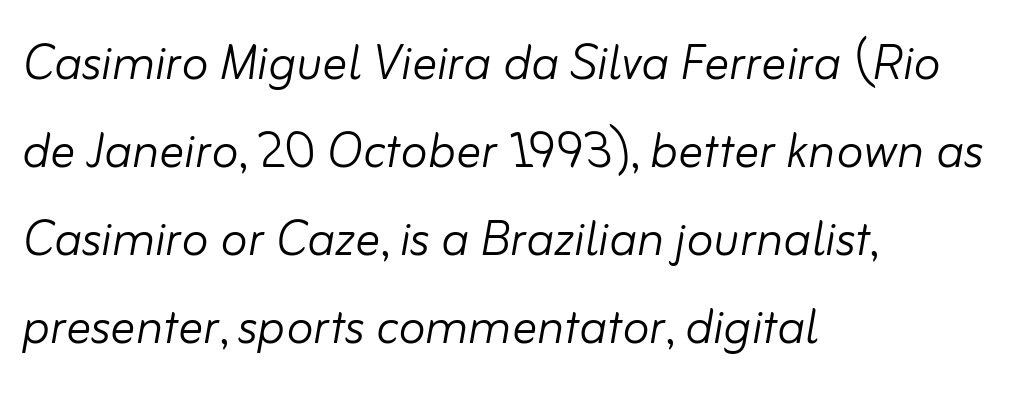
Q: Is the text bold? A: No.
Q: Is the text italic (slanted)? A: Yes, it leans right by about 10 degrees.
Q: Is the text underlined? A: No.
Q: How is the paragraph aligned? A: Left-aligned.
Q: Is the spacing between letters normal or unusually wide? A: Normal.
Q: Is the spacing between lines tight, normal or loose? A: Normal.
Q: Width (condensed, normal, or wide)? A: Normal.
Q: Stroke contrast? A: Low.
Q: x-height? A: Small.
Q: Monospaced? A: No.
